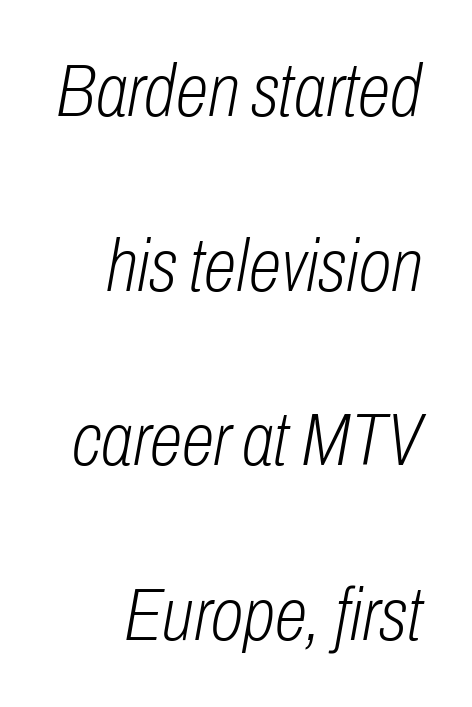
The image shows 75 px light, condensed type, italic (leaning right); set loose line spacing (2.33x), normal letter spacing, not underlined; low stroke contrast and a medium x-height.
